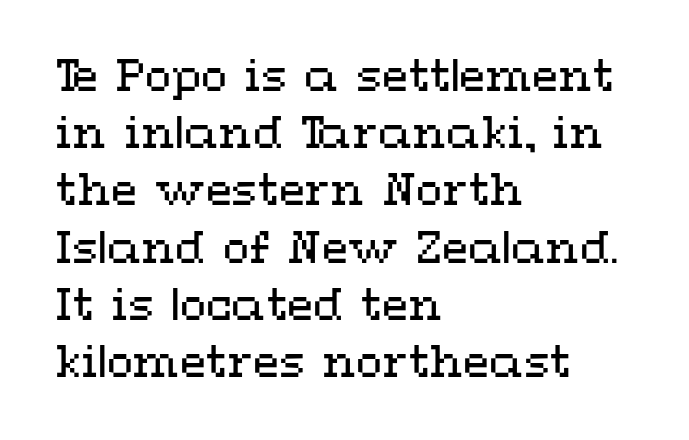
{"italic": "no", "bold": "no", "weight": "regular", "width": "wide", "stroke_contrast": "medium", "x_height": "medium", "monospaced": "no", "underline": "no", "align": "left", "line_spacing": "normal", "line_spacing_ratio": 1.33, "letter_spacing": "normal", "letter_spacing_em": 0.0, "glyph_px": 43}
